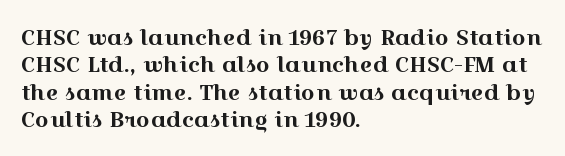
The lines are quadded left. Bare-footed words on every line. Notice how the stems are strictly vertical — no italics here. The gaps between neighbouring characters are ordinary and unremarkable.
